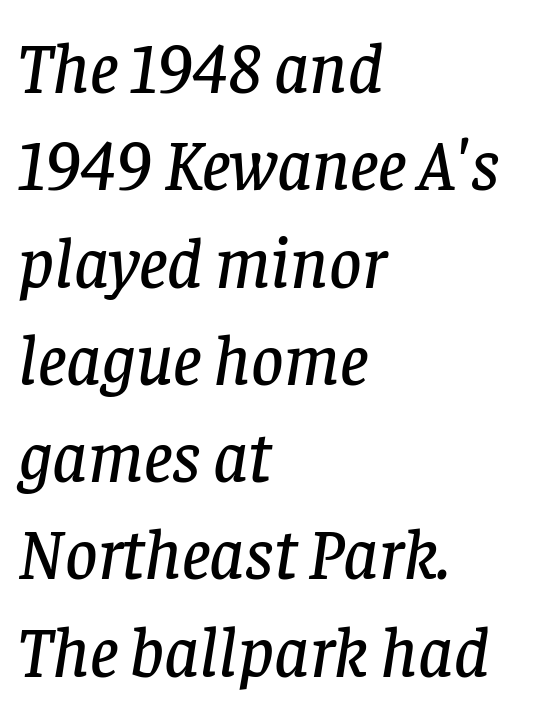
The setting favours the left margin, as ordinary paragraphs usually do. Descender tails drop into unmarked territory. Compared with typical body copy, the letter spacing here is the same. Varying glyph widths throughout — classic text-font behaviour.
